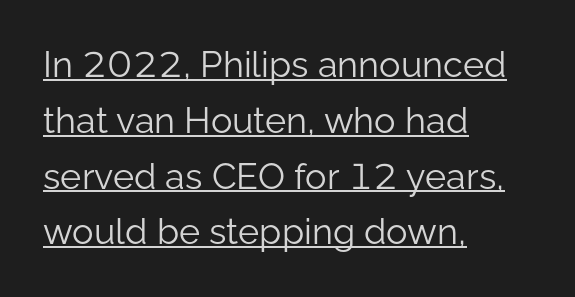
{"serif": "no", "italic": "no", "bold": "no", "weight": "light", "width": "normal", "stroke_contrast": "low", "x_height": "medium", "monospaced": "no", "underline": "yes", "align": "left", "line_spacing": "normal", "line_spacing_ratio": 1.55, "letter_spacing": "normal", "letter_spacing_em": 0.0, "glyph_px": 36}
